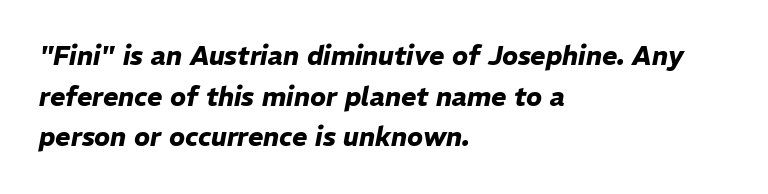
Characters are canted at an angle relative to the baseline's perpendicular. This rendering uses left alignment, leaving the right contour irregular. This is heavy type, rendered in bold. The vertical gap from one line to the next is medium.
